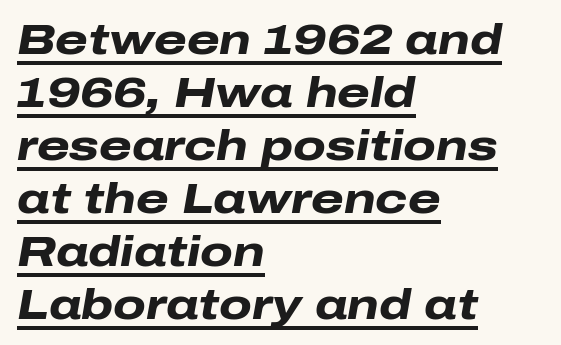
{"italic": "yes", "lean": "right", "slant_degrees": 10, "bold": "yes", "weight": "heavy", "width": "wide", "stroke_contrast": "low", "x_height": "medium", "monospaced": "no", "underline": "yes", "align": "left", "line_spacing": "normal", "line_spacing_ratio": 1.26, "letter_spacing": "normal", "letter_spacing_em": 0.0, "glyph_px": 42}
